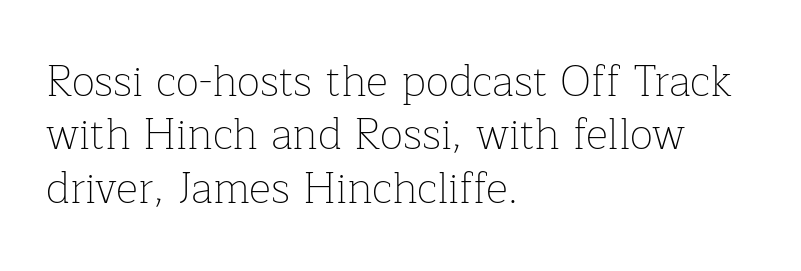
The image shows 43 px thin serif type, upright; set left-aligned, line spacing 1.24x, normal letter spacing, not underlined; low stroke contrast and a medium x-height.
